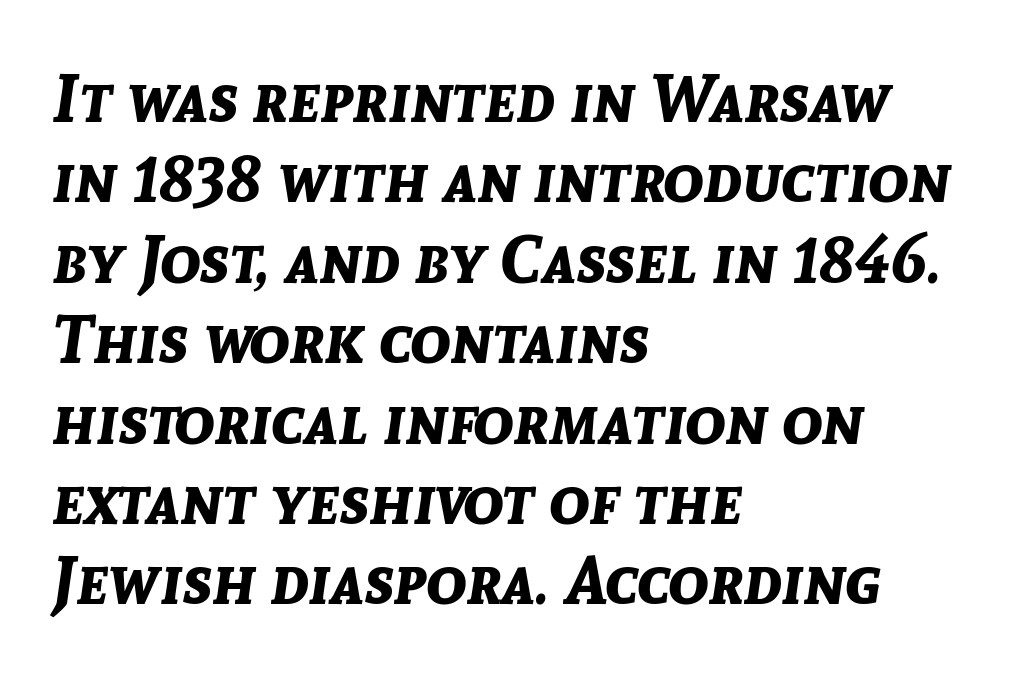
{"italic": "yes", "lean": "right", "slant_degrees": 8, "bold": "yes", "weight": "bold", "width": "normal", "stroke_contrast": "low", "x_height": "medium", "monospaced": "no", "underline": "no", "align": "left", "line_spacing_ratio": 1.2, "letter_spacing": "normal", "letter_spacing_em": 0.0, "glyph_px": 67}
